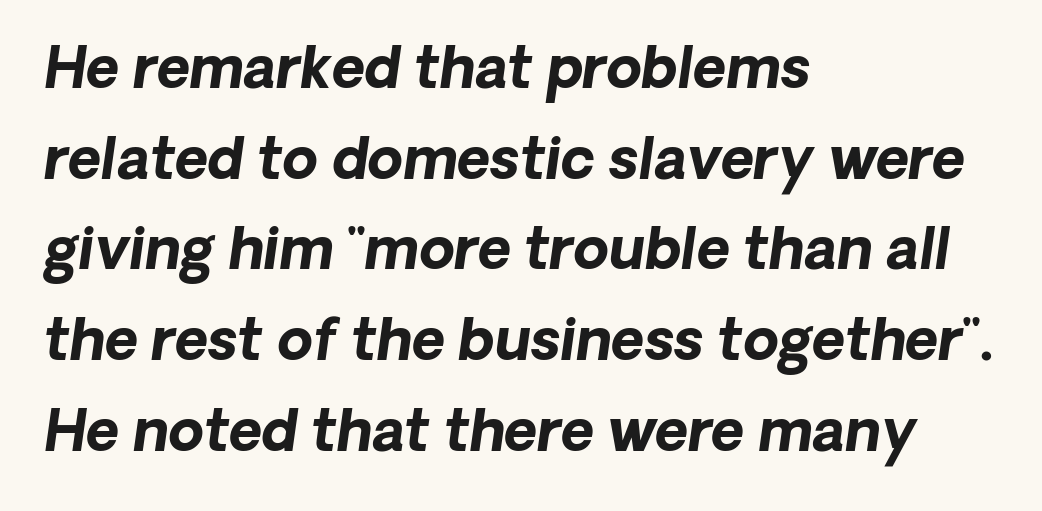
{"serif": "no", "bold": "yes", "weight": "bold", "width": "normal", "stroke_contrast": "low", "x_height": "medium", "monospaced": "no", "underline": "no", "align": "left", "line_spacing": "normal", "line_spacing_ratio": 1.59, "letter_spacing": "normal", "letter_spacing_em": 0.0, "glyph_px": 57}
